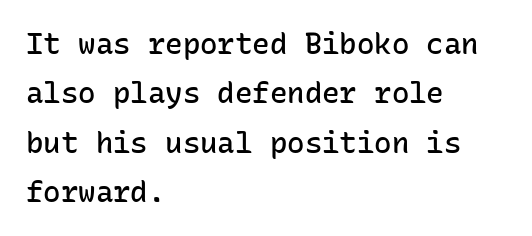
Q: Is the text bold? A: Semi-bold.
Q: Is the text italic (slanted)? A: No, it is upright.
Q: Is the typeface a serif or a sans-serif typeface? A: Sans-serif.
Q: Is the text underlined? A: No.
Q: How is the paragraph aligned? A: Left-aligned.
Q: Is the spacing between letters normal or unusually wide? A: Normal.
Q: Is the spacing between lines tight, normal or loose? A: Normal.
Q: Width (condensed, normal, or wide)? A: Normal.
Q: Stroke contrast? A: Low.
Q: x-height? A: Medium.
Q: Monospaced? A: Yes.
